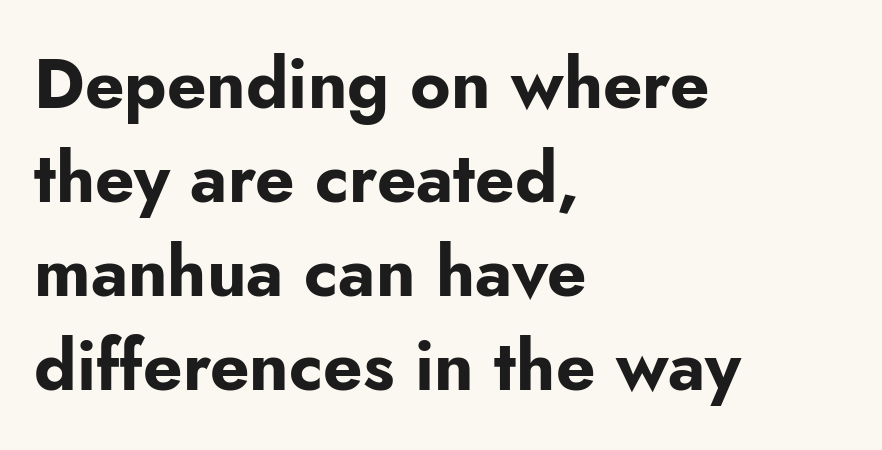
A normal amount of white space separates one row of letters from the next. Proportional: the letters do not fall into vertical columns. Plain, unruled lines of type. The face used here is rendered with its standard letterfit. Compared with a centered layout, this one pins lines to the left instead. Is this a sans? Yes — the strokes have no serifs.
